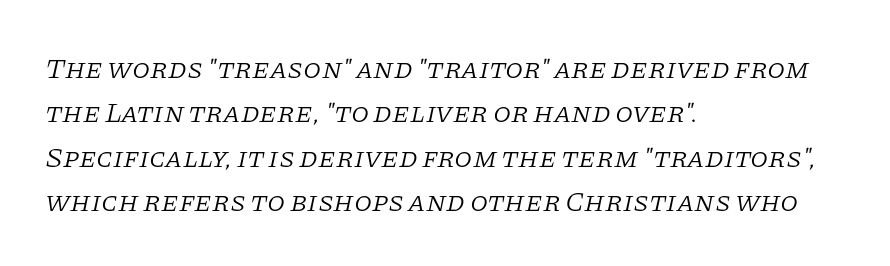
{"serif": "yes", "italic": "yes", "lean": "right", "slant_degrees": 11, "bold": "no", "weight": "light", "width": "normal", "stroke_contrast": "low", "x_height": "large", "monospaced": "no", "underline": "no", "align": "left", "line_spacing": "normal", "line_spacing_ratio": 1.53, "letter_spacing": "normal", "letter_spacing_em": 0.0, "glyph_px": 29}
